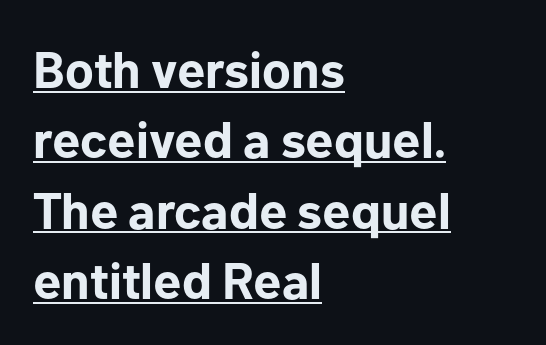
Q: Is the text bold? A: Yes.
Q: Is the text italic (slanted)? A: No, it is upright.
Q: Is the typeface a serif or a sans-serif typeface? A: Sans-serif.
Q: Is the text underlined? A: Yes.
Q: How is the paragraph aligned? A: Left-aligned.
Q: Is the spacing between letters normal or unusually wide? A: Normal.
Q: Is the spacing between lines tight, normal or loose? A: Normal.
Q: Width (condensed, normal, or wide)? A: Normal.
Q: Stroke contrast? A: Low.
Q: x-height? A: Medium.
Q: Monospaced? A: No.
